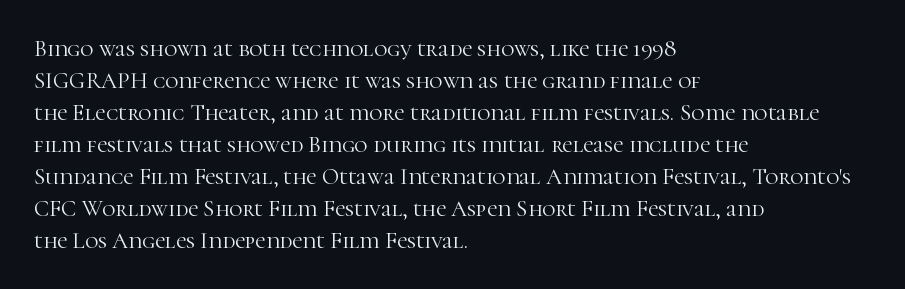
{"italic": "no", "bold": "no", "underline": "no", "align": "left", "line_spacing": "normal", "line_spacing_ratio": 1.39, "letter_spacing": "normal", "letter_spacing_em": 0.0, "glyph_px": 23}
